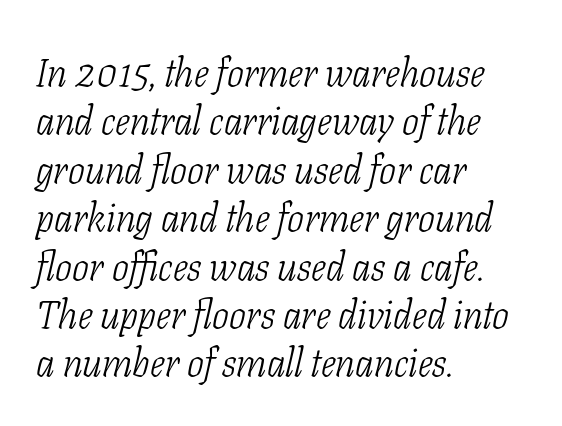
{"serif": "yes", "italic": "yes", "lean": "right", "slant_degrees": 11, "bold": "no", "weight": "light", "width": "condensed", "stroke_contrast": "low", "x_height": "medium", "monospaced": "no", "underline": "no", "align": "left", "line_spacing_ratio": 1.21, "letter_spacing": "normal", "letter_spacing_em": 0.0, "glyph_px": 40}
